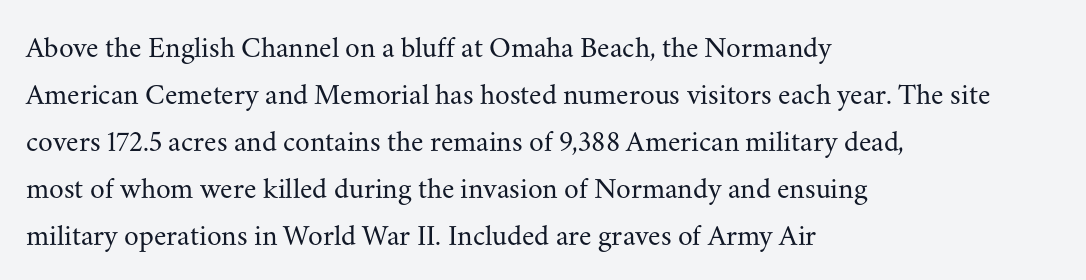
{"serif": "yes", "italic": "no", "bold": "no", "weight": "regular", "width": "normal", "stroke_contrast": "medium", "x_height": "small", "monospaced": "no", "underline": "no", "align": "left", "line_spacing": "normal", "line_spacing_ratio": 1.57, "letter_spacing": "normal", "letter_spacing_em": 0.0, "glyph_px": 30}
